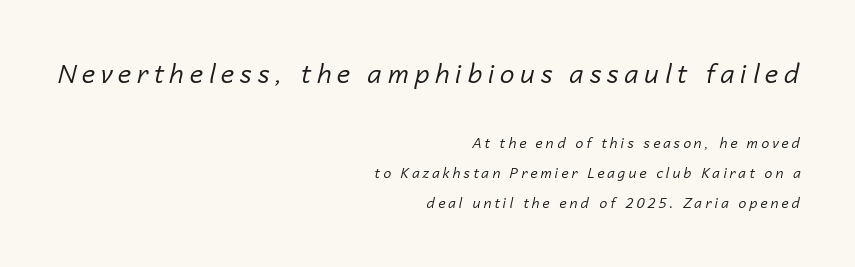
{"italic": "yes", "lean": "right", "slant_degrees": 14, "bold": "no", "underline": "no", "align": "right", "line_spacing": "loose", "line_spacing_ratio": 2.15, "letter_spacing": "wide", "letter_spacing_em": 0.22, "larger_block": "first", "size_ratio": 1.86, "glyph_px": 26}
